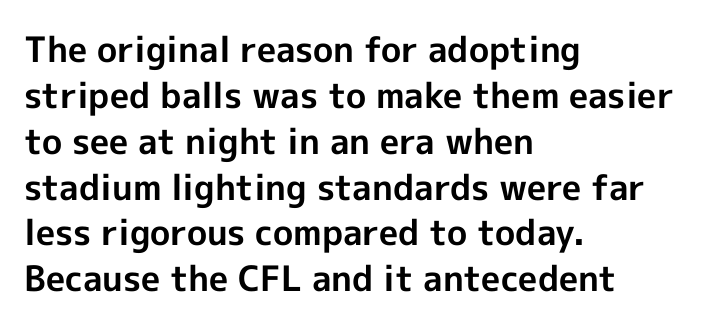
No feet cap the strokes, marking this as sans-serif type. Reading down the column, the eye jumps a familiar distance to each next line. The specimen reads as upright at a glance. The passage shown is typed in a proportional face where columns would drift. Type without underlining. What stands out about the letter spacing? Nothing — it is the standard amount.
